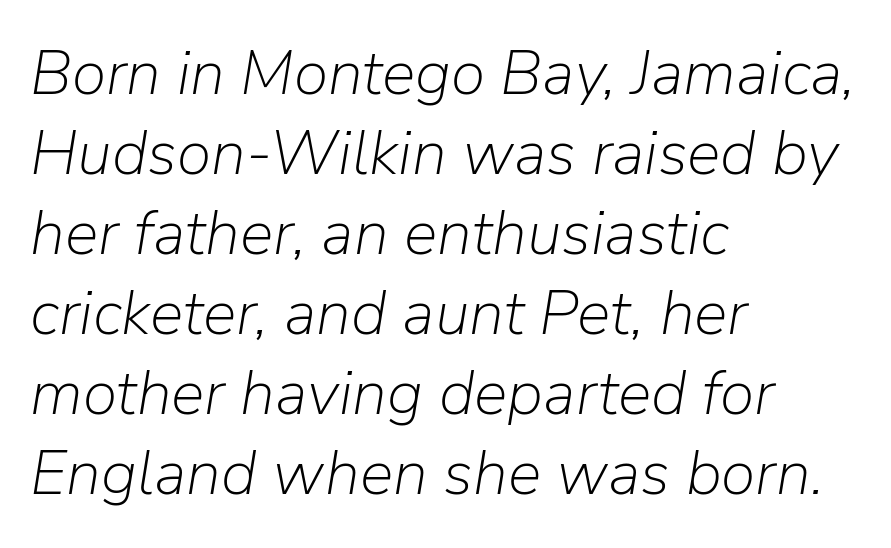
The image shows 63 px light type, italic (leaning right); set left-aligned, normal line spacing (1.27x), normal letter spacing, not underlined; low stroke contrast and a medium x-height.
